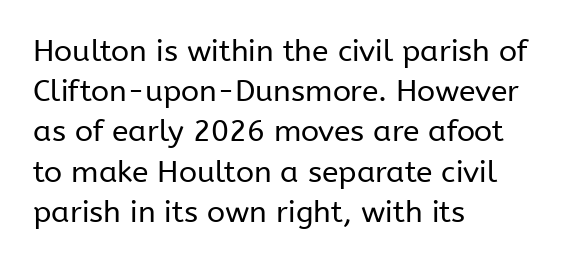
The image shows 30 px regular-weight sans-serif type, upright; set left-aligned, normal line spacing (1.34x), normal letter spacing, not underlined; low stroke contrast and a medium x-height.
